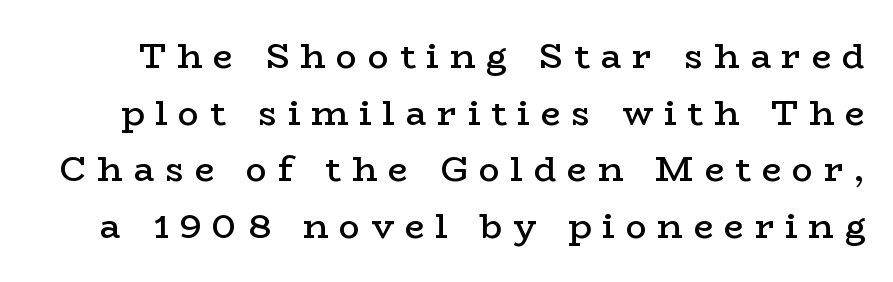
The image shows 35 px semibold, wide serif type, upright; set normal line spacing (1.62x), unusually wide letter spacing (+0.31 em), not underlined; low stroke contrast and a medium x-height.
